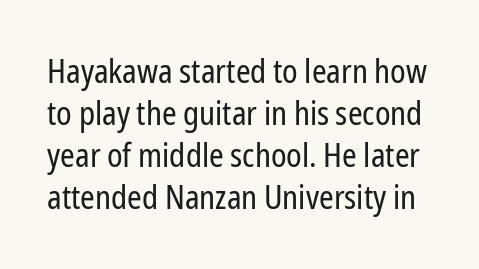
Q: Is the text bold? A: No.
Q: Is the text italic (slanted)? A: No, it is upright.
Q: Is the typeface a serif or a sans-serif typeface? A: Sans-serif.
Q: Is the text underlined? A: No.
Q: Is the spacing between letters normal or unusually wide? A: Normal.
Q: Is the spacing between lines tight, normal or loose? A: Normal.
Q: Width (condensed, normal, or wide)? A: Condensed.
Q: Stroke contrast? A: Low.
Q: x-height? A: Medium.
Q: Monospaced? A: No.
